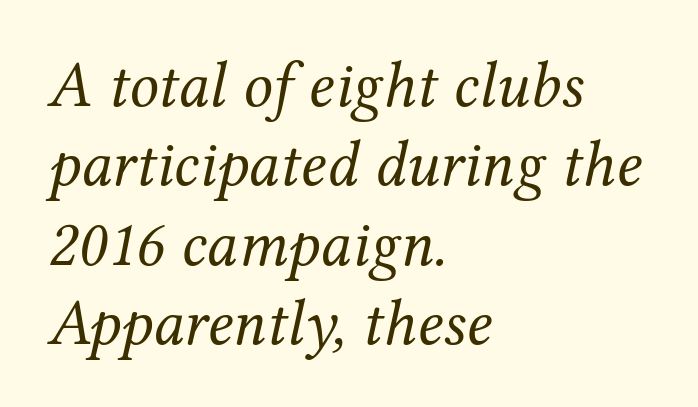
The letterforms sit shoulder to shoulder at normal distance. The face used here is seriffed, in the tradition of book romans. Slant detected: the letters are inclined. This sample has the flowing, uneven cadence of proportional lettering.
